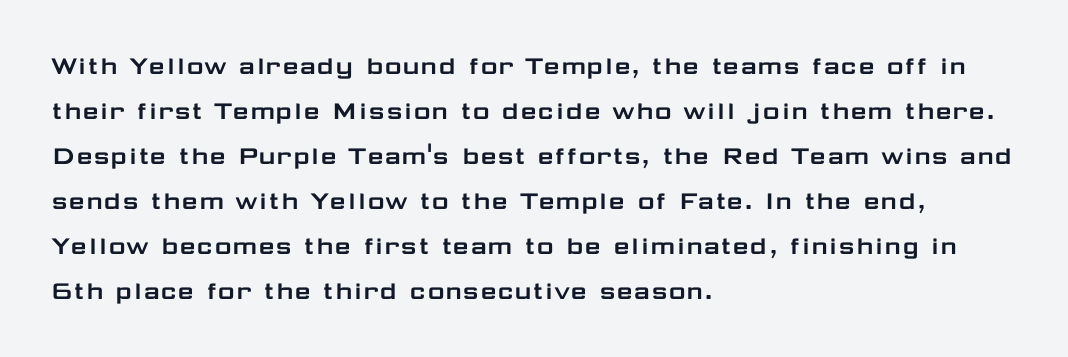
The image shows 29 px wide sans-serif type, upright; set left-aligned, normal line spacing (1.55x), normal letter spacing, not underlined; low stroke contrast and a medium x-height.
